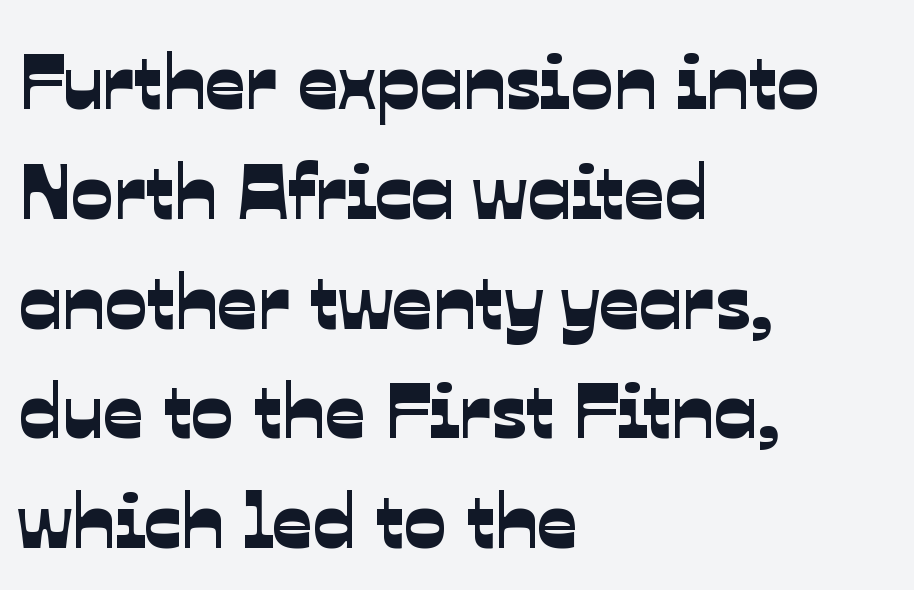
Q: Is the typeface a serif or a sans-serif typeface? A: Sans-serif.
Q: Is the text underlined? A: No.
Q: How is the paragraph aligned? A: Left-aligned.
Q: Is the spacing between letters normal or unusually wide? A: Normal.
Q: Is the spacing between lines tight, normal or loose? A: Normal.
Q: Width (condensed, normal, or wide)? A: Normal.
Q: Stroke contrast? A: Low.
Q: x-height? A: Medium.
Q: Monospaced? A: No.
